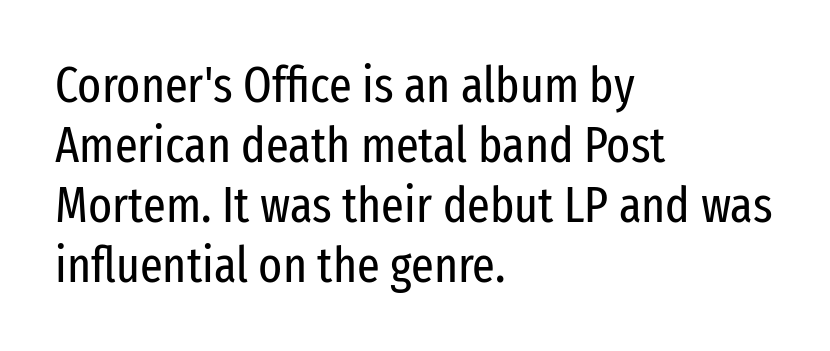
{"serif": "no", "italic": "no", "bold": "no", "weight": "regular", "width": "condensed", "stroke_contrast": "low", "x_height": "medium", "monospaced": "no", "underline": "no", "align": "left", "line_spacing_ratio": 1.2, "letter_spacing": "normal", "letter_spacing_em": 0.0, "glyph_px": 50}
